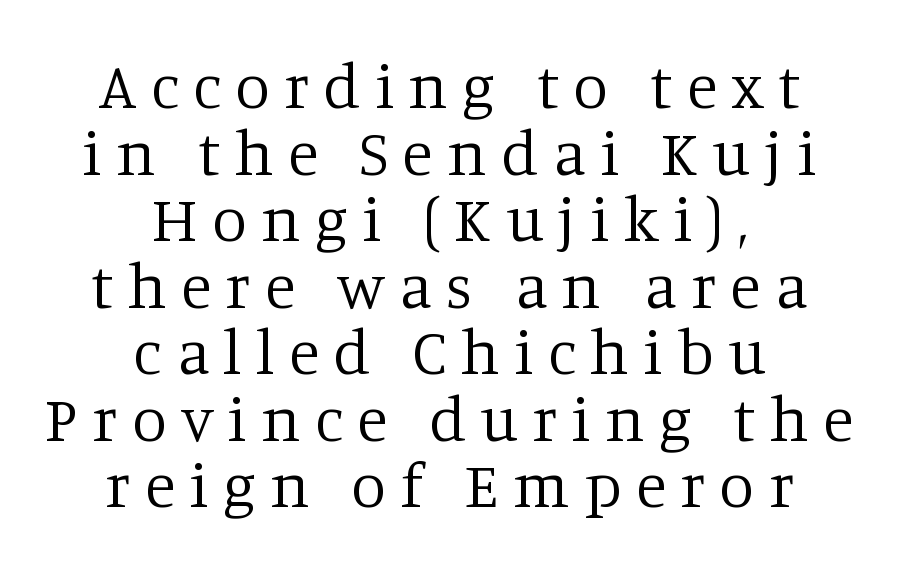
{"serif": "yes", "italic": "no", "bold": "no", "weight": "regular", "width": "normal", "stroke_contrast": "low", "x_height": "large", "monospaced": "no", "underline": "no", "align": "center", "line_spacing": "tight", "line_spacing_ratio": 1.04, "letter_spacing": "wide", "letter_spacing_em": 0.22, "glyph_px": 64}
